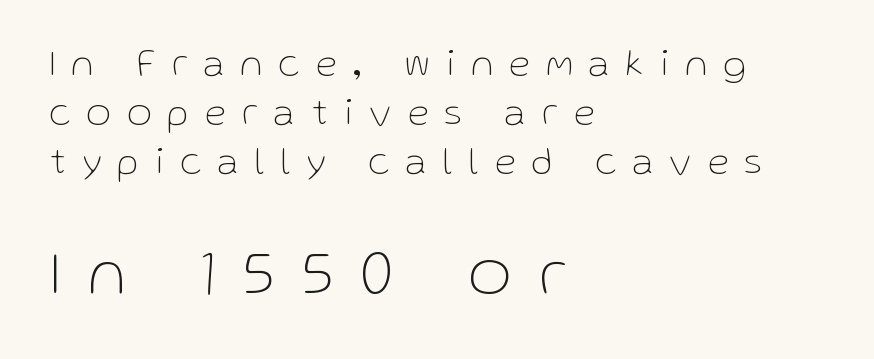
{"serif": "no", "italic": "no", "bold": "no", "weight": "thin", "width": "normal", "stroke_contrast": "low", "x_height": "medium", "monospaced": "no", "underline": "no", "align": "left", "line_spacing": "normal", "line_spacing_ratio": 1.29, "letter_spacing": "wide", "letter_spacing_em": 0.44, "larger_block": "second", "size_ratio": 1.74, "glyph_px": 66}
